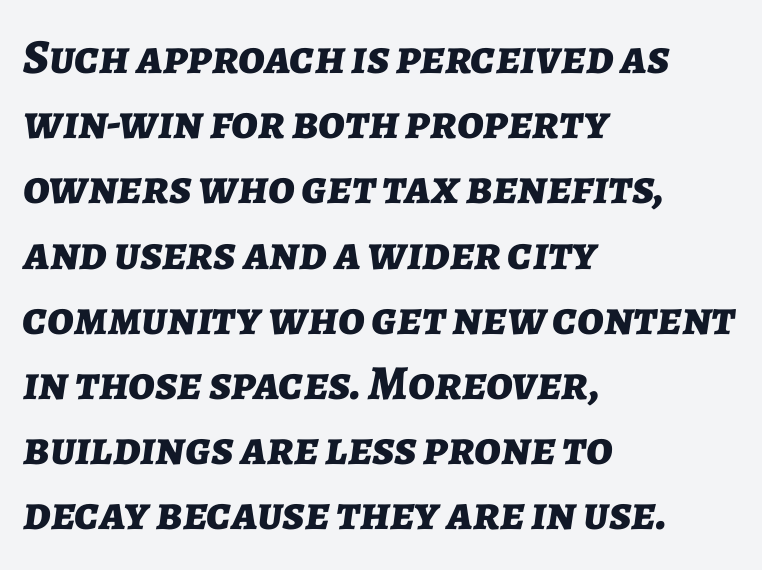
You can tell it's italic because the verticals aren't actually vertical. Decoration check: the copy has no underline. The passage shown is typed in a proportional face where columns would drift. This sample is left-justified, so line endings fall wherever the words run out. The letters sit at their default tracking, neither squeezed nor spread.
